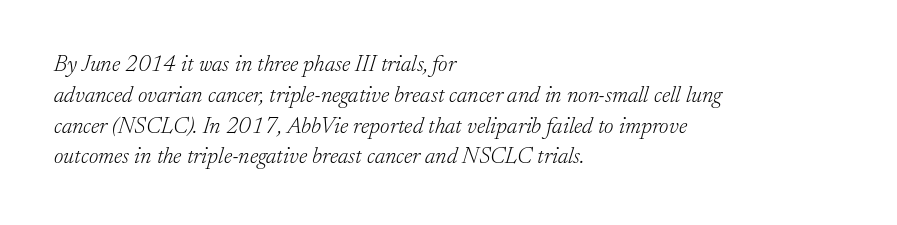
Q: Is the text bold? A: No.
Q: Is the text italic (slanted)? A: Yes, it leans right by about 17 degrees.
Q: Is the text underlined? A: No.
Q: How is the paragraph aligned? A: Left-aligned.
Q: Is the spacing between letters normal or unusually wide? A: Normal.
Q: Is the spacing between lines tight, normal or loose? A: Normal.
